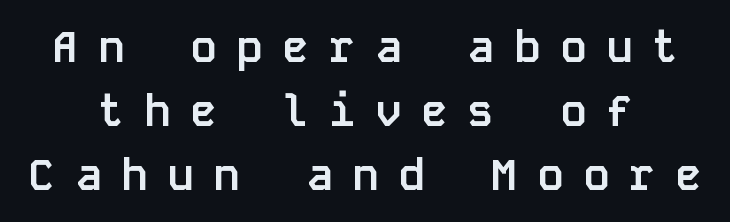
What's the leading like? Ordinary, nothing unusual. A clean baseline with only descenders dipping below it. Is this a fixed-width face? Yes — each glyph sits in an identical cell. Words appear elongated and porous because spacing is wide.
